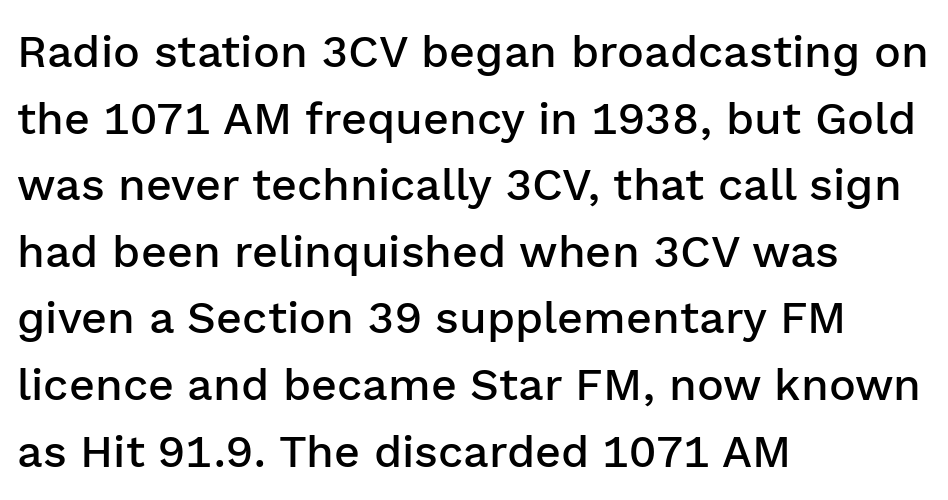
{"serif": "no", "italic": "no", "bold": "semi", "weight": "semibold", "width": "normal", "stroke_contrast": "low", "x_height": "medium", "monospaced": "no", "underline": "no", "align": "left", "line_spacing": "normal", "line_spacing_ratio": 1.48, "letter_spacing": "normal", "letter_spacing_em": 0.0, "glyph_px": 45}
